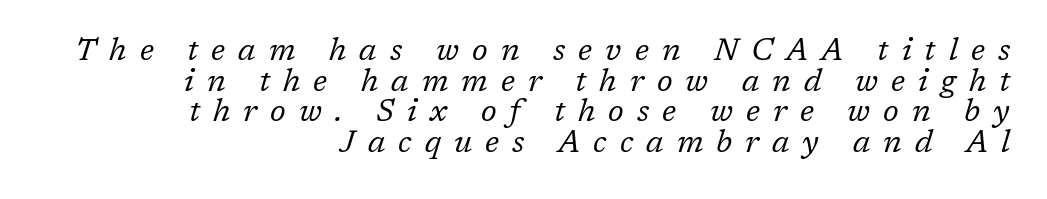
{"serif": "yes", "italic": "yes", "lean": "right", "slant_degrees": 17, "bold": "no", "weight": "regular", "width": "normal", "stroke_contrast": "low", "x_height": "medium", "monospaced": "no", "underline": "no", "align": "right", "line_spacing": "tight", "line_spacing_ratio": 0.99, "letter_spacing": "wide", "letter_spacing_em": 0.42, "glyph_px": 31}
